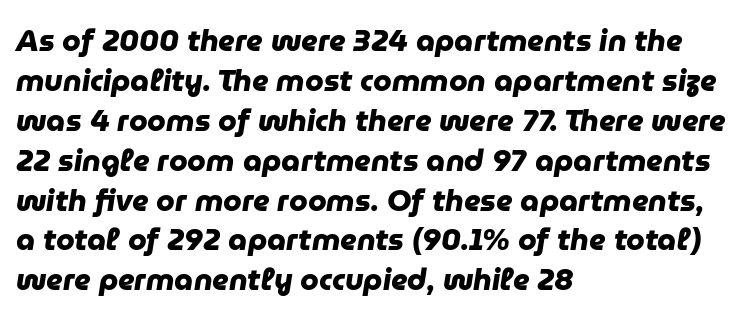
{"serif": "no", "bold": "yes", "weight": "heavy", "width": "normal", "stroke_contrast": "low", "x_height": "medium", "monospaced": "no", "underline": "no", "align": "left", "line_spacing": "normal", "line_spacing_ratio": 1.33, "letter_spacing": "normal", "letter_spacing_em": 0.0, "glyph_px": 30}
